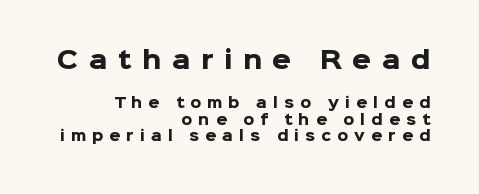
Students, this is bold: see how much ink each stroke carries. When letters stand straight like this, we call the style roman or upright. A flush-right, rag-left setting is used for this passage. Here the first block reads like a headline and the second like body copy. Check under the words: just untouched page. The line texture is sparse and dotted thanks to wide tracking.
